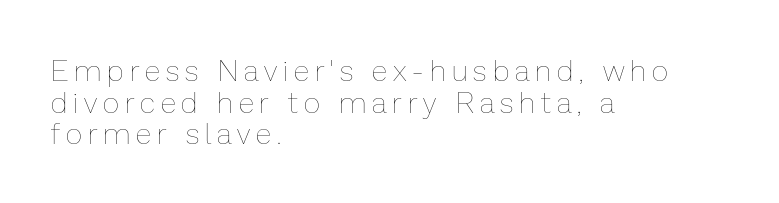
Q: Is the text bold? A: No.
Q: Is the text italic (slanted)? A: No, it is upright.
Q: Is the text underlined? A: No.
Q: How is the paragraph aligned? A: Left-aligned.
Q: Is the spacing between letters normal or unusually wide? A: Unusually wide.
Q: Is the spacing between lines tight, normal or loose? A: Tight.
Q: Width (condensed, normal, or wide)? A: Normal.
Q: Stroke contrast? A: Low.
Q: x-height? A: Medium.
Q: Monospaced? A: No.
